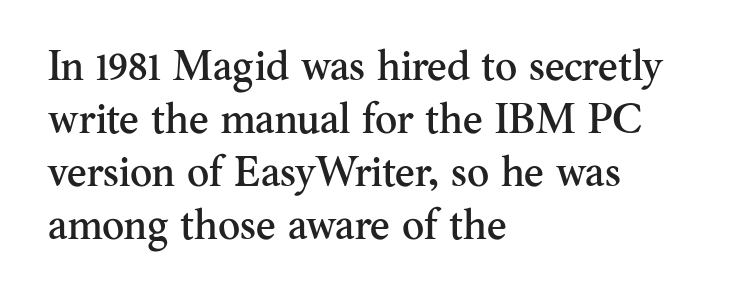
The paragraph has a hard left edge and a soft right edge. These lines sit exactly where default settings would place them. These lines keep a tight, regular rhythm from letter to letter. Note: serifs present on the glyphs. The area under the type is left untouched.
